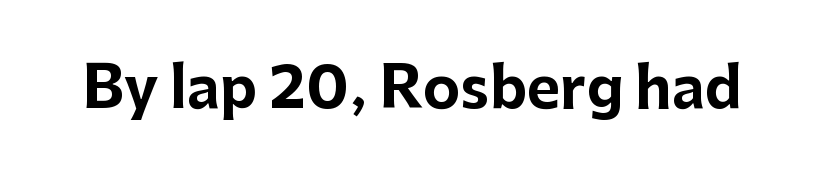
Q: Is the text bold? A: Yes.
Q: Is the text italic (slanted)? A: No, it is upright.
Q: Is the typeface a serif or a sans-serif typeface? A: Sans-serif.
Q: Is the text underlined? A: No.
Q: Is the spacing between letters normal or unusually wide? A: Normal.
Q: Width (condensed, normal, or wide)? A: Normal.
Q: Stroke contrast? A: Low.
Q: x-height? A: Medium.
Q: Monospaced? A: No.
